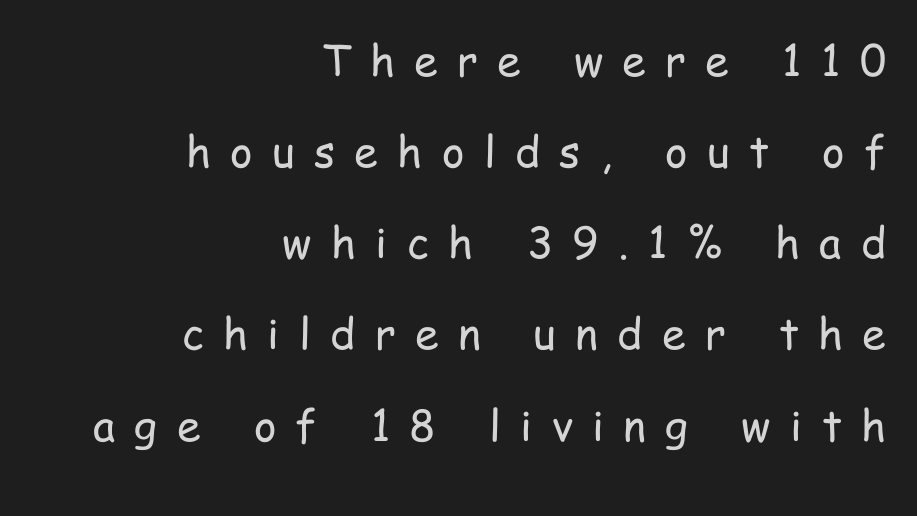
Q: Is the text bold? A: No.
Q: Is the text italic (slanted)? A: No, it is upright.
Q: Is the typeface a serif or a sans-serif typeface? A: Sans-serif.
Q: Is the text underlined? A: No.
Q: How is the paragraph aligned? A: Right-aligned.
Q: Is the spacing between letters normal or unusually wide? A: Unusually wide.
Q: Is the spacing between lines tight, normal or loose? A: Loose.
Q: Width (condensed, normal, or wide)? A: Condensed.
Q: Stroke contrast? A: Low.
Q: x-height? A: Medium.
Q: Monospaced? A: No.
